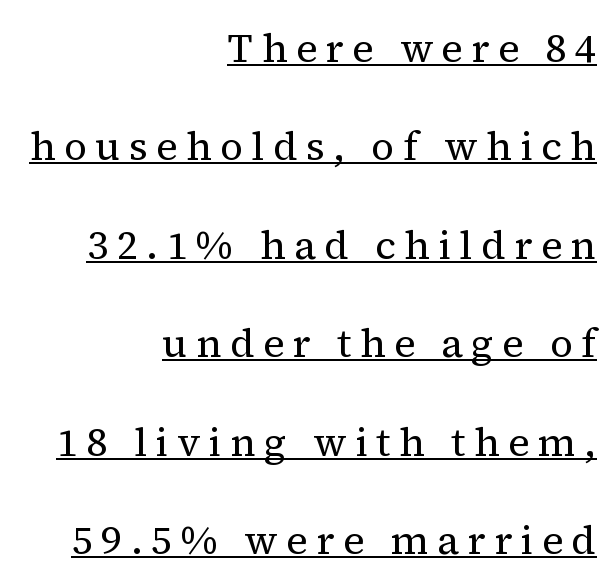
{"serif": "yes", "italic": "no", "bold": "no", "weight": "regular", "width": "normal", "stroke_contrast": "medium", "x_height": "medium", "monospaced": "no", "underline": "yes", "align": "right", "line_spacing": "loose", "line_spacing_ratio": 2.46, "letter_spacing": "wide", "letter_spacing_em": 0.21, "glyph_px": 40}
